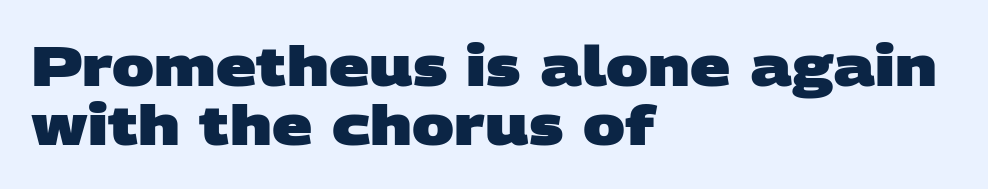
The image shows 56 px heavy, wide sans-serif type; set left-aligned, tight line spacing (1.05x), normal letter spacing, not underlined; low stroke contrast and a large x-height.
